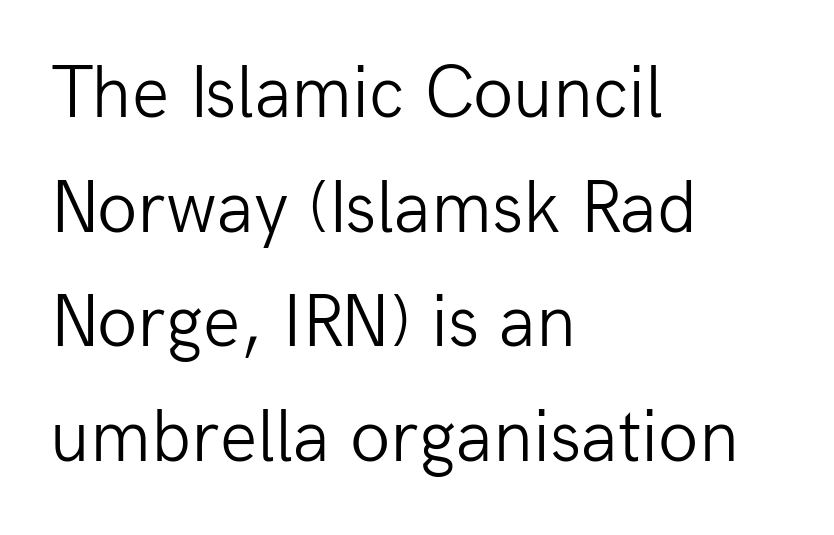
Q: Is the text bold? A: No.
Q: Is the text italic (slanted)? A: No, it is upright.
Q: Is the typeface a serif or a sans-serif typeface? A: Sans-serif.
Q: Is the text underlined? A: No.
Q: How is the paragraph aligned? A: Left-aligned.
Q: Is the spacing between letters normal or unusually wide? A: Normal.
Q: Is the spacing between lines tight, normal or loose? A: Normal.
Q: Width (condensed, normal, or wide)? A: Normal.
Q: Stroke contrast? A: Low.
Q: x-height? A: Medium.
Q: Monospaced? A: No.
